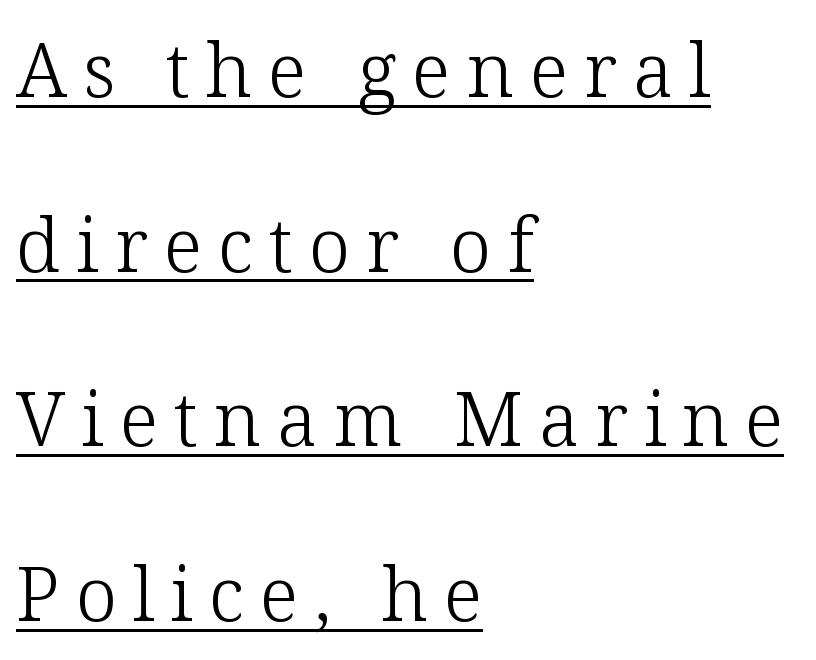
Small tapered or slab feet sit at the stroke ends, so this counts as serif. Stems here are at most as thick as an everyday book face. Someone cranked the tracking dial way up on this one. Leading is clearly above the norm, producing a sparse column. Do the characters align in a grid? No, the font is proportional.
